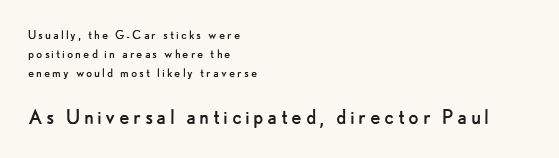
{"italic": "no", "bold": "no", "underline": "no", "align": "left", "line_spacing": "normal", "line_spacing_ratio": 1.37, "larger_block": "second", "size_ratio": 1.71, "glyph_px": 24}
